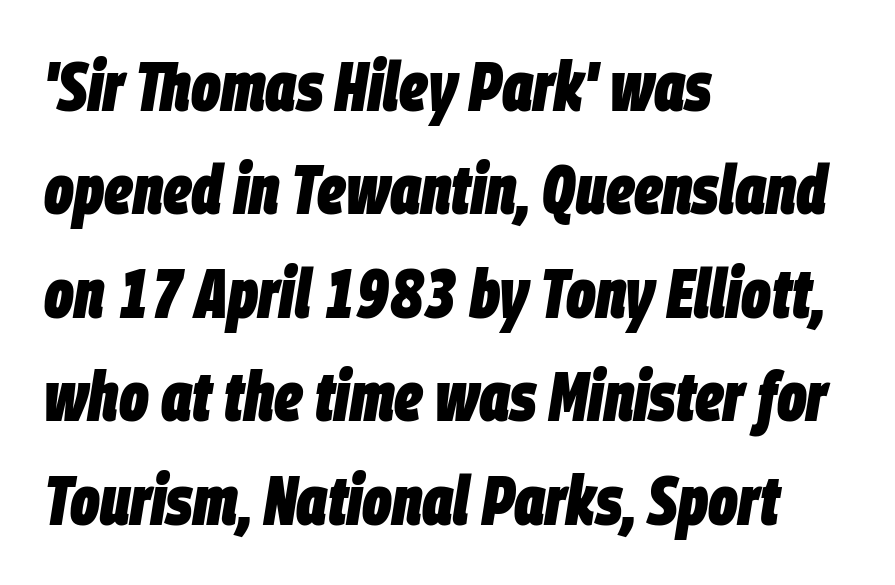
{"italic": "yes", "lean": "right", "slant_degrees": 9, "bold": "yes", "weight": "heavy", "width": "condensed", "stroke_contrast": "low", "x_height": "large", "monospaced": "no", "underline": "no", "align": "left", "line_spacing": "normal", "line_spacing_ratio": 1.5, "letter_spacing": "normal", "letter_spacing_em": 0.0, "glyph_px": 69}
